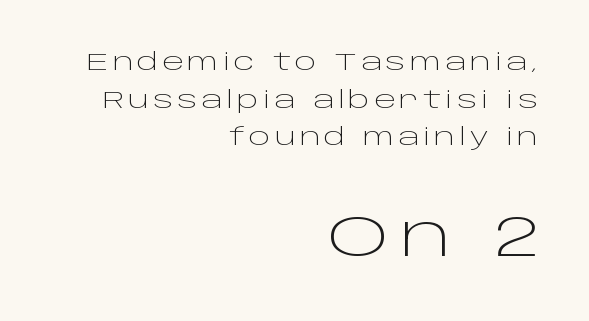
Q: Is the text bold? A: No.
Q: Is the text italic (slanted)? A: No, it is upright.
Q: Is the typeface a serif or a sans-serif typeface? A: Sans-serif.
Q: Is the text underlined? A: No.
Q: How is the paragraph aligned? A: Right-aligned.
Q: Is the spacing between lines tight, normal or loose? A: Normal.
Q: Which block of text is set in a larger size, the first (top) or the second (bottom)? A: The second (bottom) one.
Q: Width (condensed, normal, or wide)? A: Wide.
Q: Stroke contrast? A: Low.
Q: x-height? A: Large.
Q: Monospaced? A: No.
